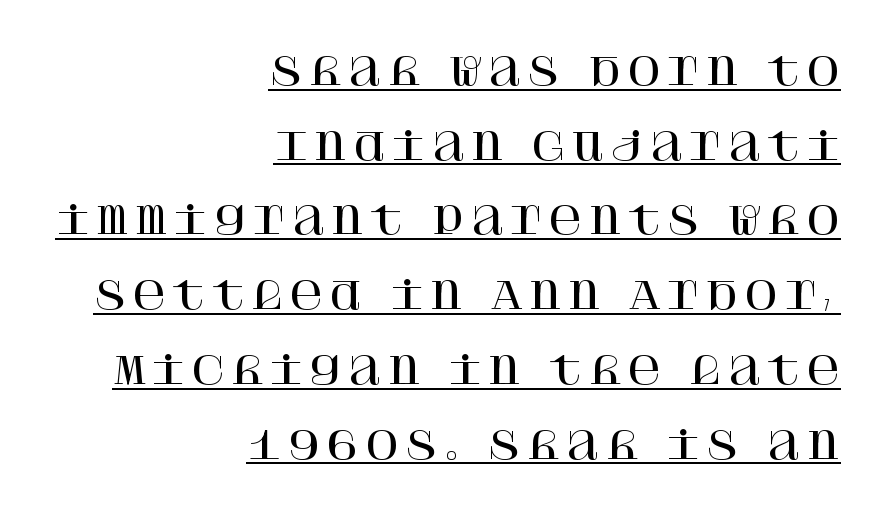
The image shows 37 px serif type, upright; set right-aligned, loose line spacing (2.02x), underlined; high stroke contrast and a large x-height.
